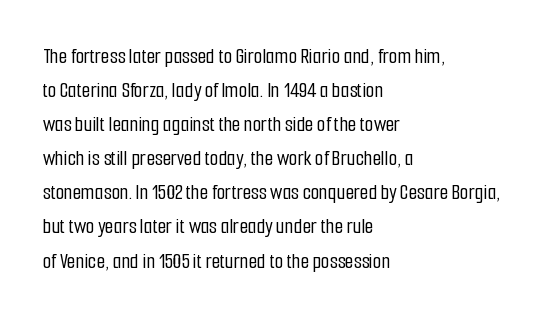
The image shows 22 px text type, upright; set left-aligned, normal line spacing (1.55x), normal letter spacing, not underlined.
